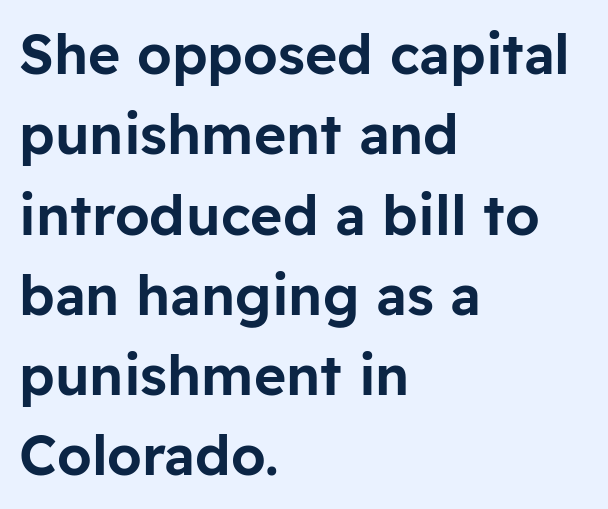
{"serif": "no", "italic": "no", "width": "normal", "stroke_contrast": "low", "x_height": "medium", "monospaced": "no", "underline": "no", "align": "left", "line_spacing": "normal", "line_spacing_ratio": 1.46, "letter_spacing": "normal", "letter_spacing_em": 0.0, "glyph_px": 55}
